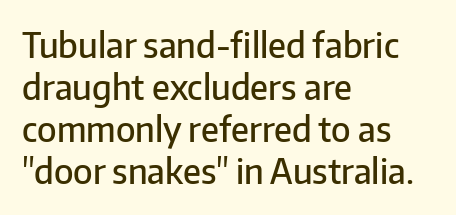
Caption: semibold face, moderately heavy strokes. Nope, not italic — everything's standing straight. This sample has the flowing, uneven cadence of proportional lettering. Tracking value appears to be zero — textbook default spacing.
